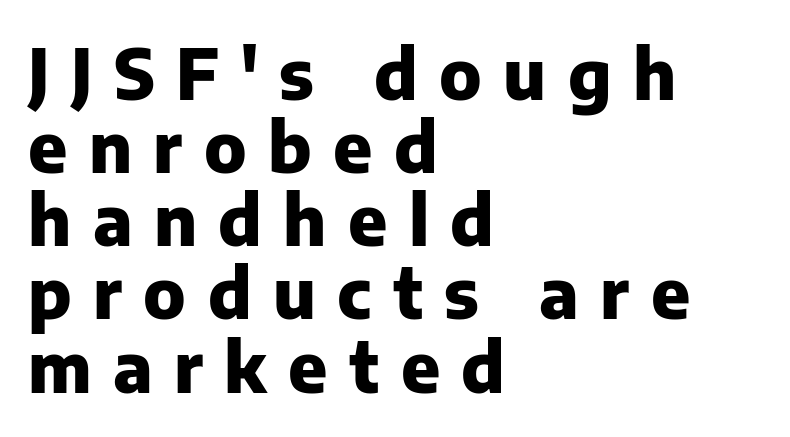
The image shows 69 px heavy sans-serif type, upright; set left-aligned, tight line spacing (1.06x), unusually wide letter spacing (+0.31 em), not underlined; low stroke contrast and a medium x-height.
